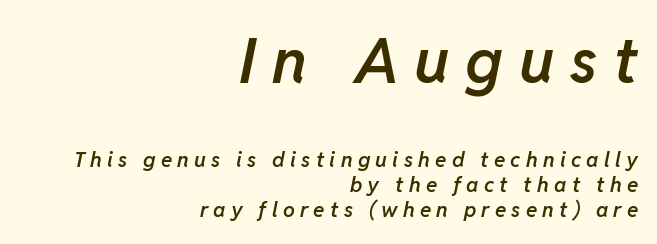
{"italic": "yes", "lean": "right", "slant_degrees": 11, "bold": "semi", "weight": "semibold", "width": "normal", "stroke_contrast": "low", "x_height": "medium", "monospaced": "no", "underline": "no", "align": "right", "line_spacing_ratio": 1.2, "letter_spacing": "wide", "letter_spacing_em": 0.25, "larger_block": "first", "size_ratio": 3.0, "glyph_px": 63}
